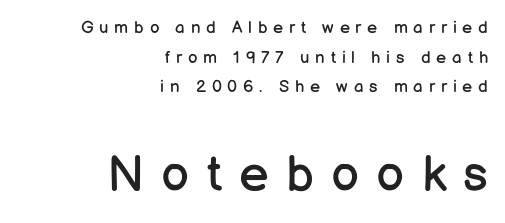
Q: Is the text bold? A: No.
Q: Is the text italic (slanted)? A: No, it is upright.
Q: Is the typeface a serif or a sans-serif typeface? A: Sans-serif.
Q: Is the text underlined? A: No.
Q: How is the paragraph aligned? A: Right-aligned.
Q: Is the spacing between letters normal or unusually wide? A: Unusually wide.
Q: Which block of text is set in a larger size, the first (top) or the second (bottom)? A: The second (bottom) one.
Q: Width (condensed, normal, or wide)? A: Normal.
Q: Stroke contrast? A: Low.
Q: x-height? A: Medium.
Q: Monospaced? A: No.
